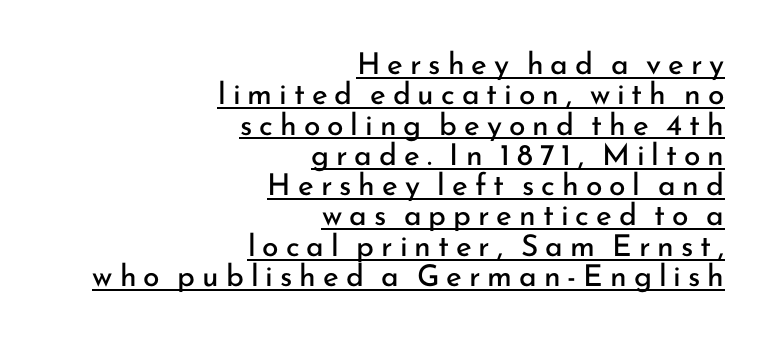
A quiet, ordinary-to-light weight characterises the typeface. The lines are quadded right. The vertical gap from one line to the next is small. The glyphs in this specimen are sans serif. The rendering inserts visible extra space after every character. Note the varied advance widths — an 'i' is clearly narrower than an 'm'.
